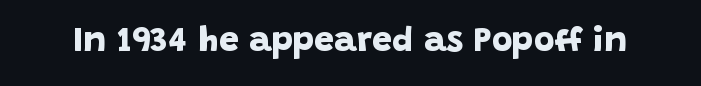
The image shows 35 px bold sans-serif type; set normal letter spacing, not underlined; low stroke contrast and a large x-height.
